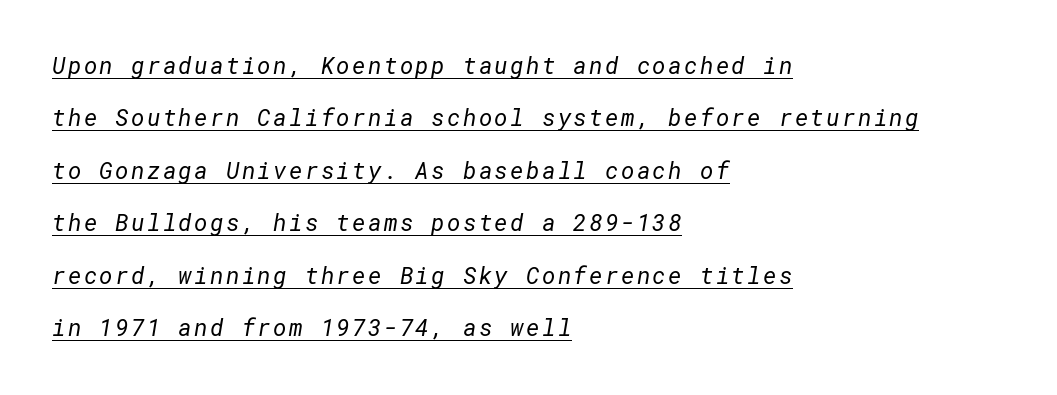
The image shows 23 px text type; set left-aligned, loose line spacing (2.28x), underlined.
